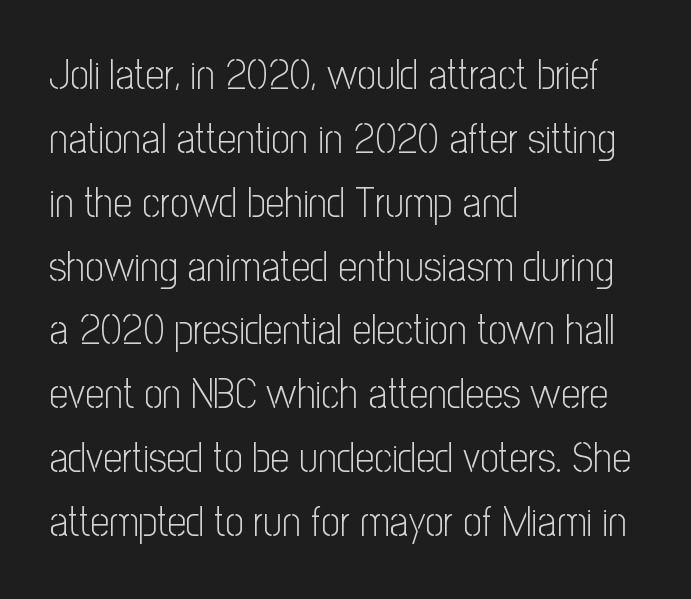
The block of text has a typical density, with ordinary space between rows. Think of a printed novel: that variable character pitch is what you see here. The strip under each line holds only bare page. Is the letter spacing exaggerated? No — it looks like the ordinary default.
